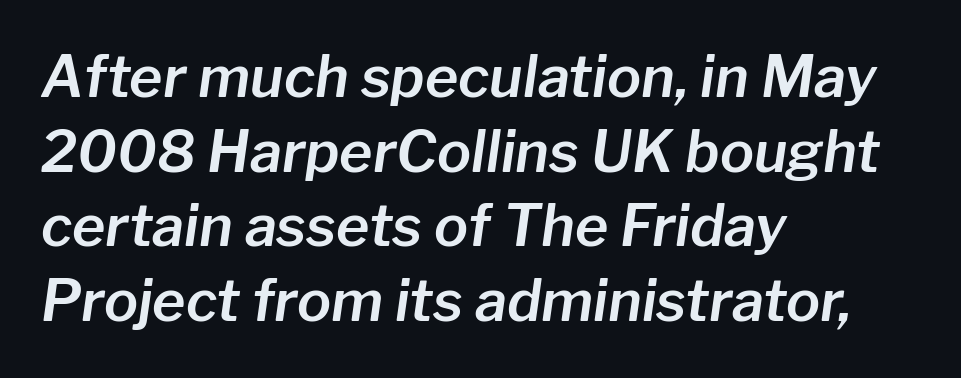
The space directly below the letters is spotless. Note the varied advance widths — an 'i' is clearly narrower than an 'm'. The whole block is typeset with a tilt. This sample keeps an unexceptional amount of space between lines.
